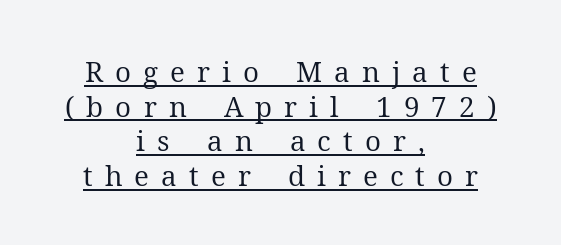
Tall strokes in this sample are plumb rather than angled. Is this a heavy cut? Hardly; it is regular or lighter. Character widths vary here, with narrow letters taking less room than wide ones. Regarding serifs, this sample has them. Each line is balanced around a shared central axis. The letterforms stand isolated, each surrounded by extra space.
